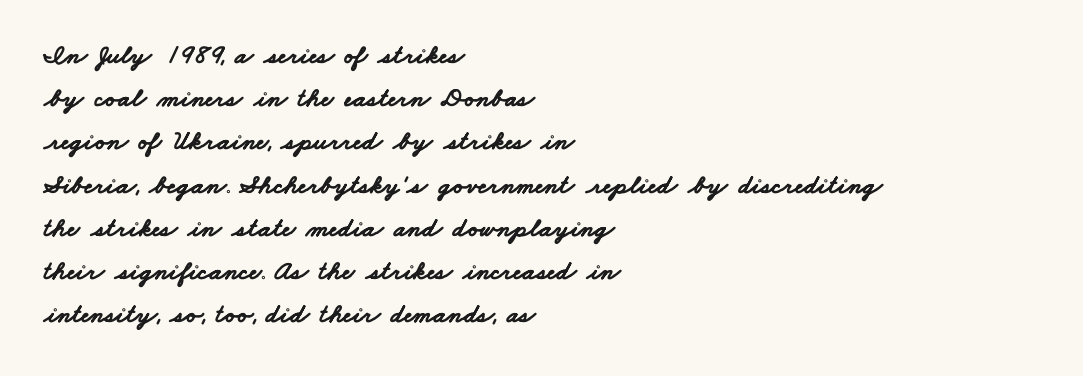
{"bold": "yes", "underline": "no", "align": "left", "line_spacing": "normal", "line_spacing_ratio": 1.6, "letter_spacing": "normal", "letter_spacing_em": 0.0, "glyph_px": 27}
